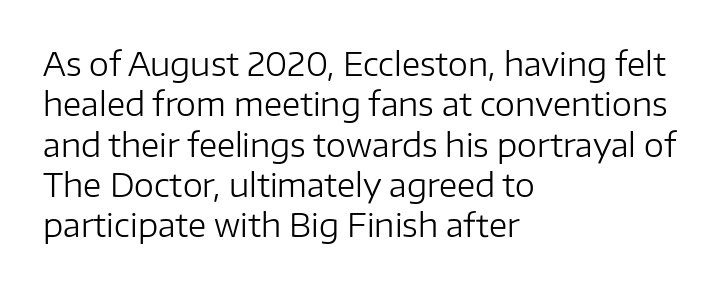
{"serif": "no", "italic": "no", "bold": "no", "weight": "regular", "width": "normal", "stroke_contrast": "low", "x_height": "medium", "monospaced": "no", "underline": "no", "align": "left", "line_spacing": "normal", "line_spacing_ratio": 1.26, "letter_spacing": "normal", "letter_spacing_em": 0.0, "glyph_px": 32}
